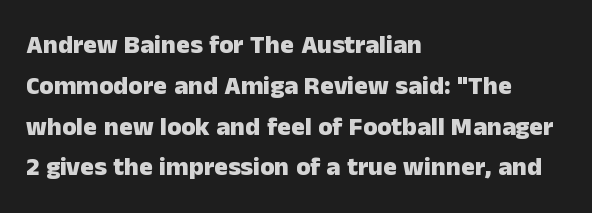
A dark, heavy texture on the line: the type is bold. Characters follow at the spacing the type designer built in. The designer left line spacing at the default. Unmarked baselines from the first word to the last. Posture: vertical.
